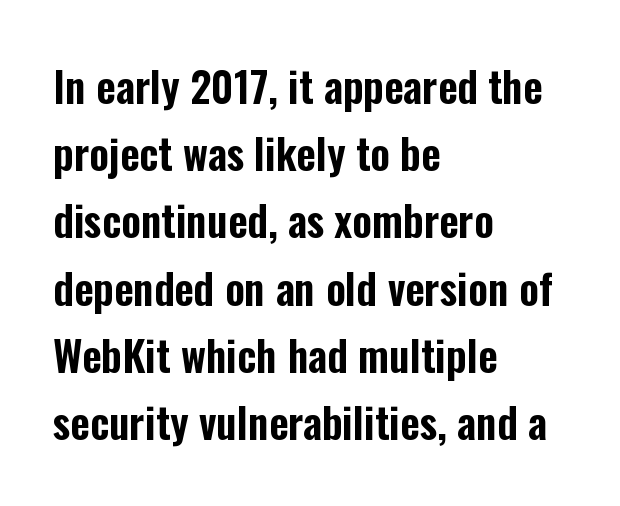
Q: Is the text italic (slanted)? A: No, it is upright.
Q: Is the typeface a serif or a sans-serif typeface? A: Sans-serif.
Q: Is the text underlined? A: No.
Q: How is the paragraph aligned? A: Left-aligned.
Q: Is the spacing between letters normal or unusually wide? A: Normal.
Q: Is the spacing between lines tight, normal or loose? A: Normal.
Q: Width (condensed, normal, or wide)? A: Condensed.
Q: Stroke contrast? A: Low.
Q: x-height? A: Medium.
Q: Monospaced? A: No.
